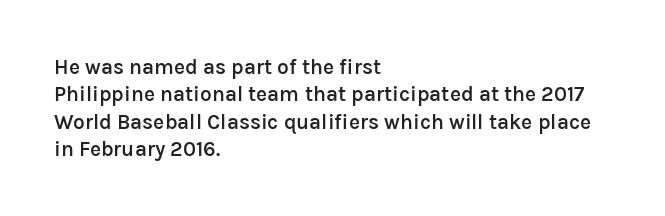
The image shows 21 px text type, upright; set left-aligned, normal line spacing (1.3x), normal letter spacing, not underlined.
